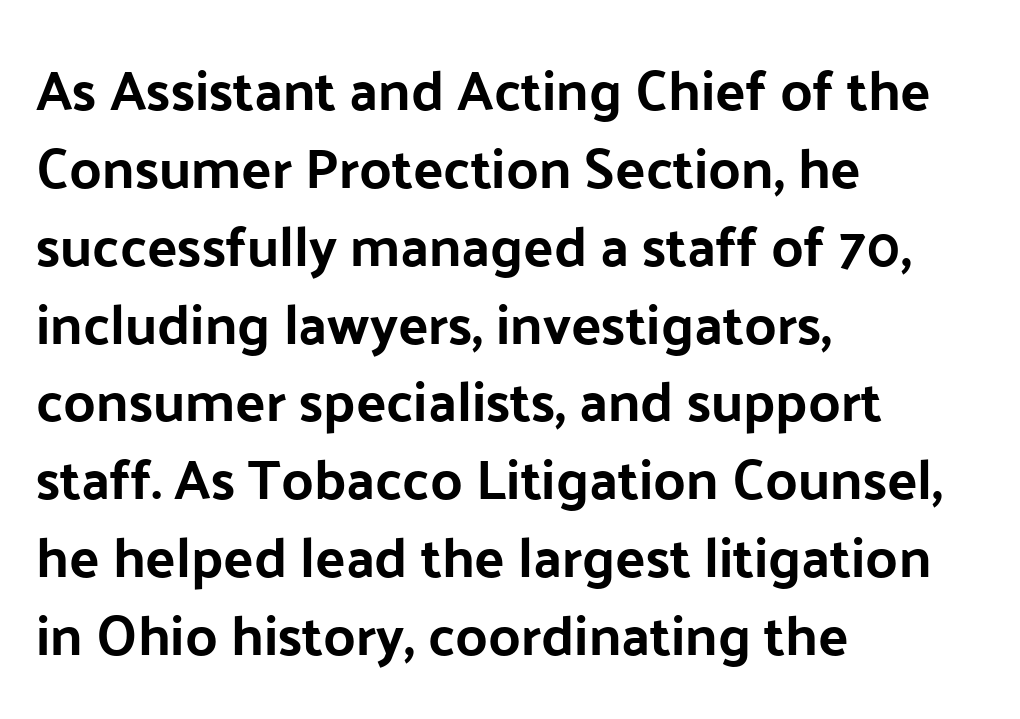
Q: Is the text italic (slanted)? A: No, it is upright.
Q: Is the typeface a serif or a sans-serif typeface? A: Sans-serif.
Q: Is the text underlined? A: No.
Q: How is the paragraph aligned? A: Left-aligned.
Q: Is the spacing between letters normal or unusually wide? A: Normal.
Q: Is the spacing between lines tight, normal or loose? A: Normal.
Q: Width (condensed, normal, or wide)? A: Normal.
Q: Stroke contrast? A: Low.
Q: x-height? A: Medium.
Q: Monospaced? A: No.
